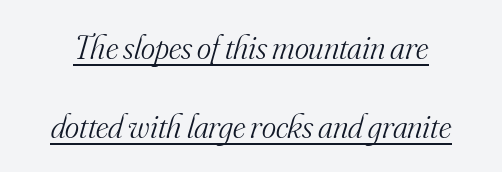
Loosely led — the rows are spread out. Is this a fixed-width face? No — the glyphs have proportional, varying widths. Designer's note — italics engaged. Every word sits above its own underline. You can tell from the footed stems that serif type was used. No extra tracking has been applied to these lines.
